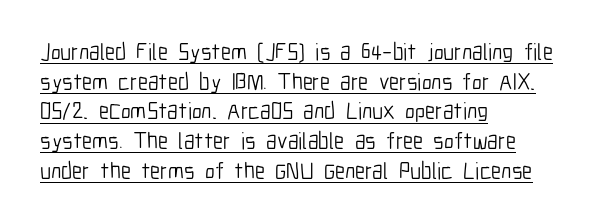
The image shows 23 px text type, upright; set left-aligned, normal line spacing (1.29x), normal letter spacing, underlined.
